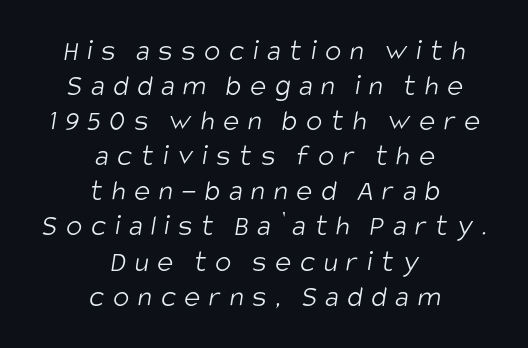
Q: Is the text bold? A: No.
Q: Is the typeface a serif or a sans-serif typeface? A: Sans-serif.
Q: Is the text underlined? A: No.
Q: How is the paragraph aligned? A: Centered.
Q: Is the spacing between letters normal or unusually wide? A: Unusually wide.
Q: Width (condensed, normal, or wide)? A: Condensed.
Q: Stroke contrast? A: Low.
Q: x-height? A: Large.
Q: Monospaced? A: No.
